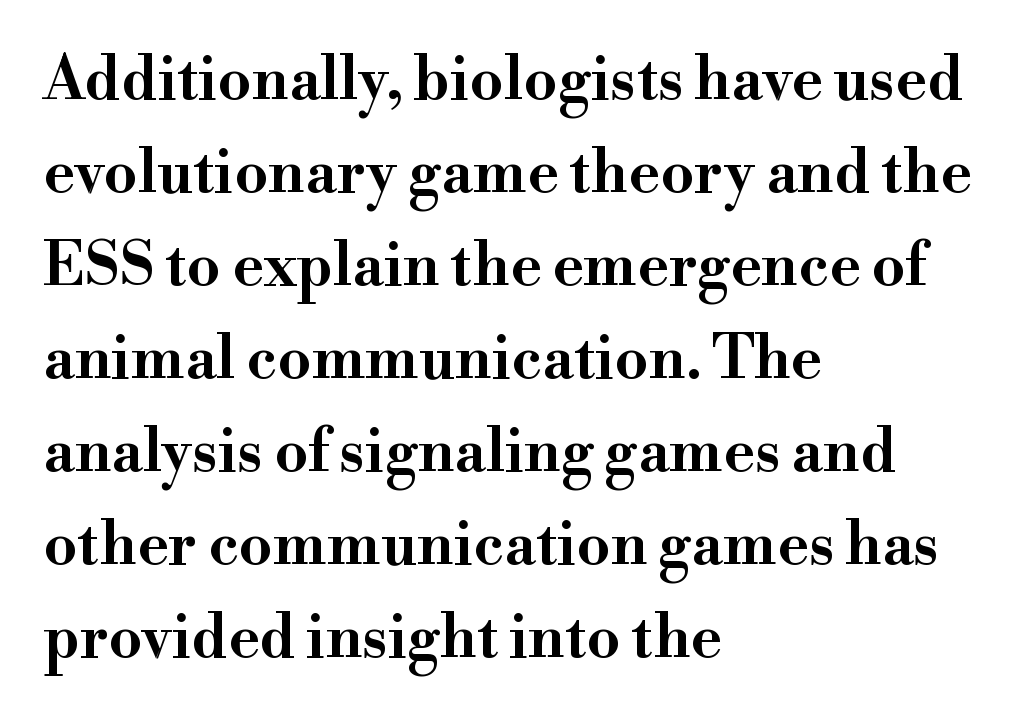
These lines are composed in type with serifs. Notice how descenders clear the ascenders below comfortably — that's standard leading. These lines are set flush left with a ragged right edge. Underlining? Definitely not there.
